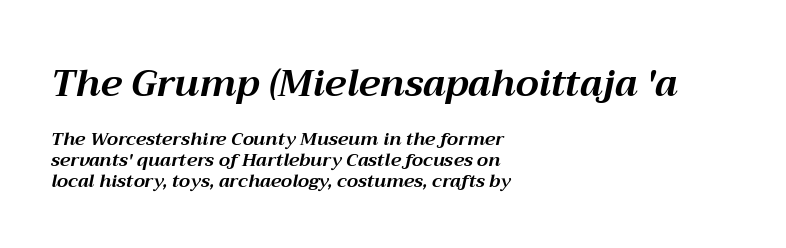
The image shows 37 px bold type, italic (leaning right); set left-aligned, tight line spacing (1.15x), normal letter spacing, not underlined; the first (top) block is 2.06x larger; medium stroke contrast and a medium x-height.
